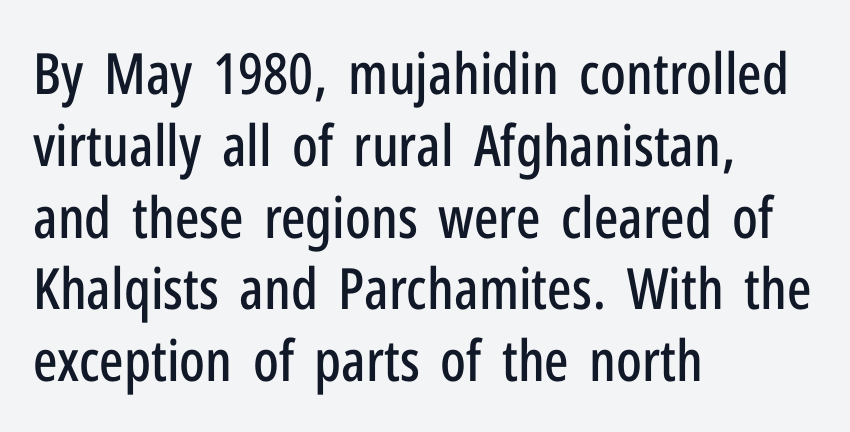
Q: Is the text italic (slanted)? A: No, it is upright.
Q: Is the typeface a serif or a sans-serif typeface? A: Sans-serif.
Q: Is the text underlined? A: No.
Q: How is the paragraph aligned? A: Left-aligned.
Q: Is the spacing between letters normal or unusually wide? A: Normal.
Q: Is the spacing between lines tight, normal or loose? A: Normal.
Q: Width (condensed, normal, or wide)? A: Condensed.
Q: Stroke contrast? A: Low.
Q: x-height? A: Medium.
Q: Monospaced? A: No.
